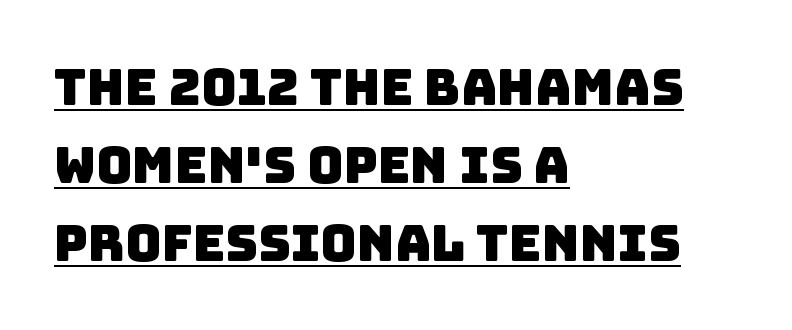
The image shows 50 px sans-serif type; set left-aligned, normal line spacing (1.56x), normal letter spacing, underlined; low stroke contrast and a large x-height.
